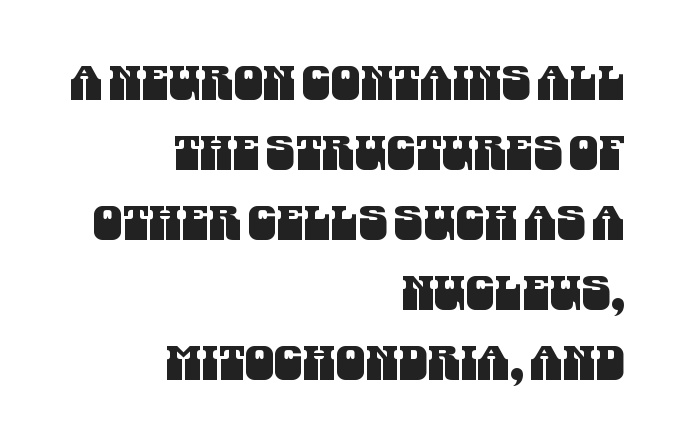
{"serif": "no", "width": "condensed", "stroke_contrast": "medium", "x_height": "large", "monospaced": "no", "underline": "no", "align": "right", "line_spacing": "normal", "line_spacing_ratio": 1.49, "letter_spacing": "normal", "letter_spacing_em": 0.0, "glyph_px": 47}
